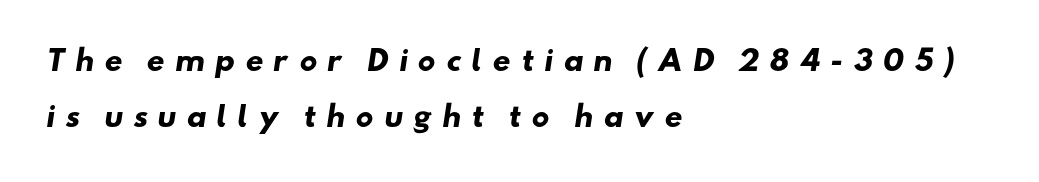
The face used here is a sans, in the tradition of grotesques and geometrics. The sample has been set heavy, in full bold. Has an underline been added? It has not. A typesetter would call this proportional, since set widths differ per character. Whoever set this chose breathing room over compactness in the vertical rhythm.
